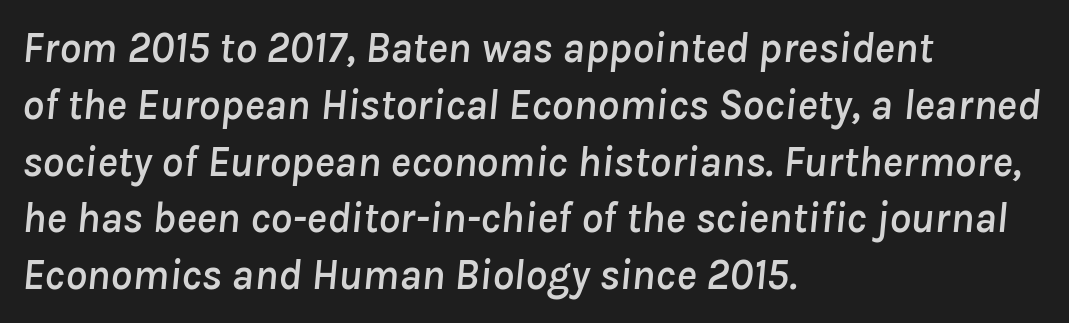
Q: Is the text italic (slanted)? A: Yes, it leans right by about 8 degrees.
Q: Is the text underlined? A: No.
Q: How is the paragraph aligned? A: Left-aligned.
Q: Is the spacing between letters normal or unusually wide? A: Normal.
Q: Is the spacing between lines tight, normal or loose? A: Normal.
Q: Width (condensed, normal, or wide)? A: Normal.
Q: Stroke contrast? A: Low.
Q: x-height? A: Medium.
Q: Monospaced? A: No.
